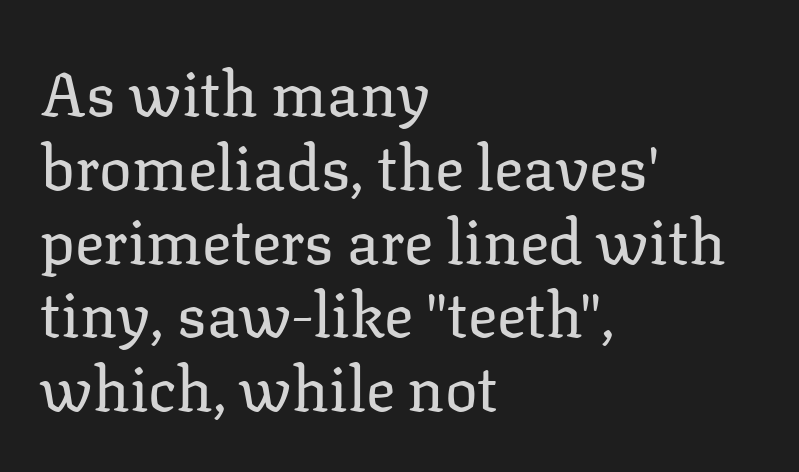
{"serif": "yes", "italic": "no", "bold": "no", "weight": "regular", "width": "normal", "stroke_contrast": "low", "x_height": "medium", "monospaced": "no", "underline": "no", "align": "left", "line_spacing_ratio": 1.21, "letter_spacing": "normal", "letter_spacing_em": 0.0, "glyph_px": 61}
